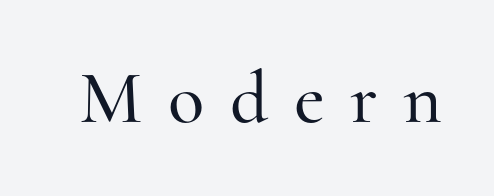
{"serif": "yes", "italic": "no", "width": "normal", "stroke_contrast": "high", "x_height": "small", "monospaced": "no", "underline": "no", "letter_spacing": "wide", "letter_spacing_em": 0.34, "glyph_px": 75}
